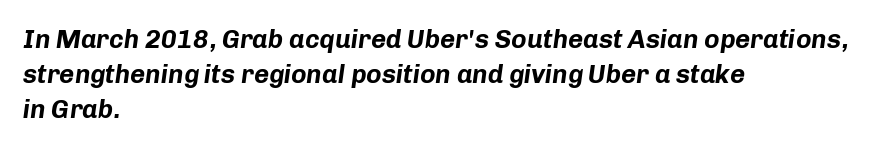
The image shows 26 px bold type, italic (leaning right); set left-aligned, normal line spacing (1.35x), normal letter spacing, not underlined.
